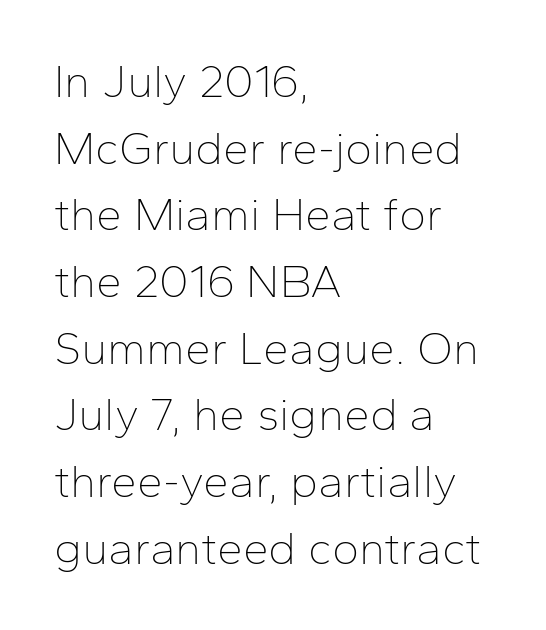
Q: Is the text bold? A: No.
Q: Is the text italic (slanted)? A: No, it is upright.
Q: Is the typeface a serif or a sans-serif typeface? A: Sans-serif.
Q: Is the text underlined? A: No.
Q: How is the paragraph aligned? A: Left-aligned.
Q: Is the spacing between letters normal or unusually wide? A: Normal.
Q: Is the spacing between lines tight, normal or loose? A: Normal.
Q: Width (condensed, normal, or wide)? A: Normal.
Q: Stroke contrast? A: Low.
Q: x-height? A: Medium.
Q: Monospaced? A: No.
